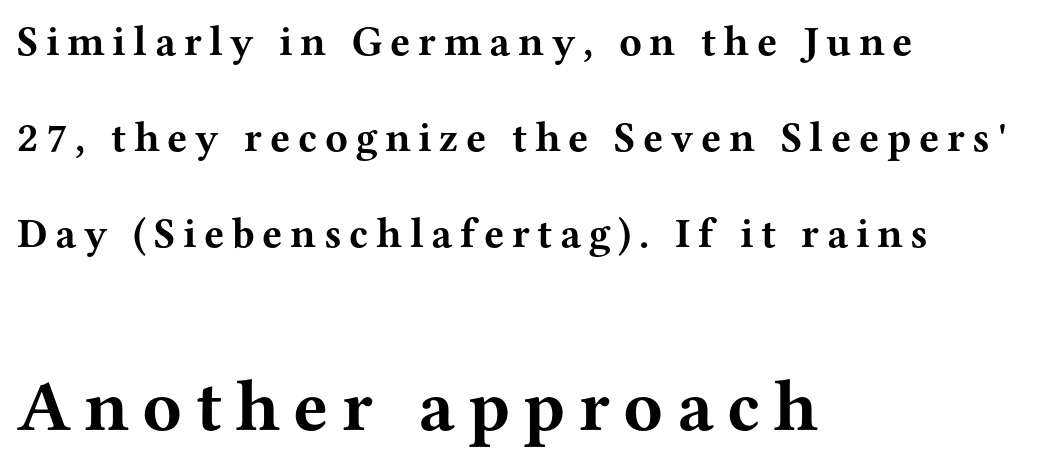
The lower block of text is set noticeably larger than the block above it. Alignment: flush left. Every character sits straight up, as roman type does. Proportional: the letters do not fall into vertical columns.
